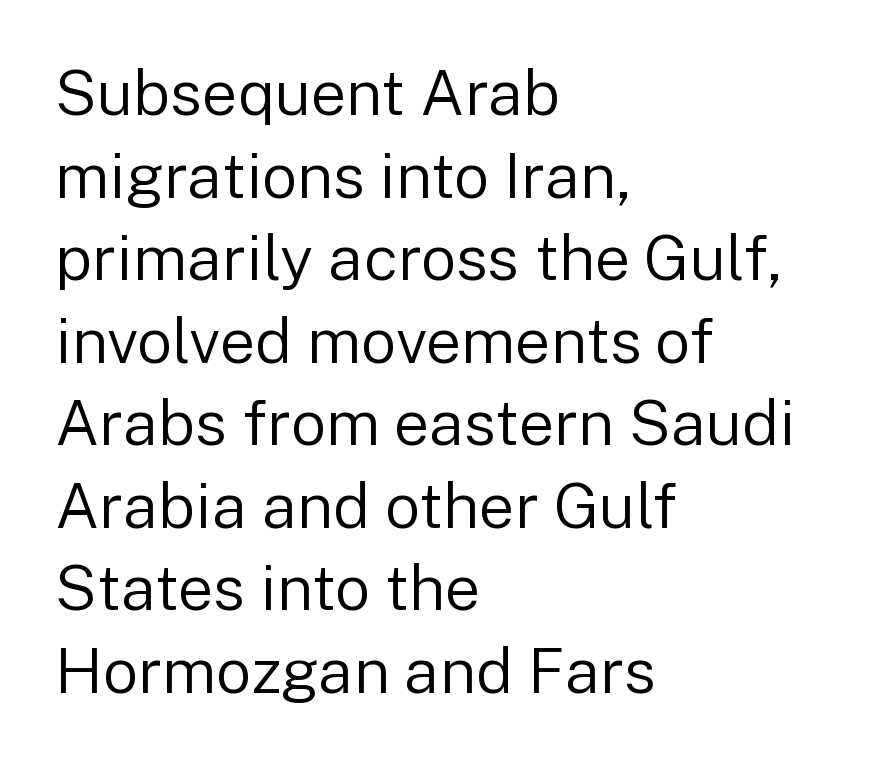
No extra ink here — the face is not bold. Regarding leading, the lines here are spaced in the standard way. The specimen reads as upright at a glance. Beneath every word, the page is bare. The lines are quadded left. Between one letter and the next there's only the usual sliver of space.
